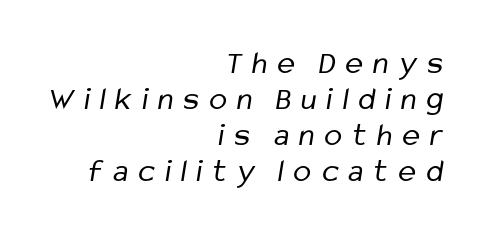
The face used here is proportionally spaced, like ordinary book or web type. Visually the block forms a straight wall on the right and a jagged coastline on the left. Underlining? Definitely not there. A sans-serif font was chosen for this passage. Summary of vertical rhythm: compact, with narrow interline spacing. Loose tracking; the words dissolve into strings of separated letters.
